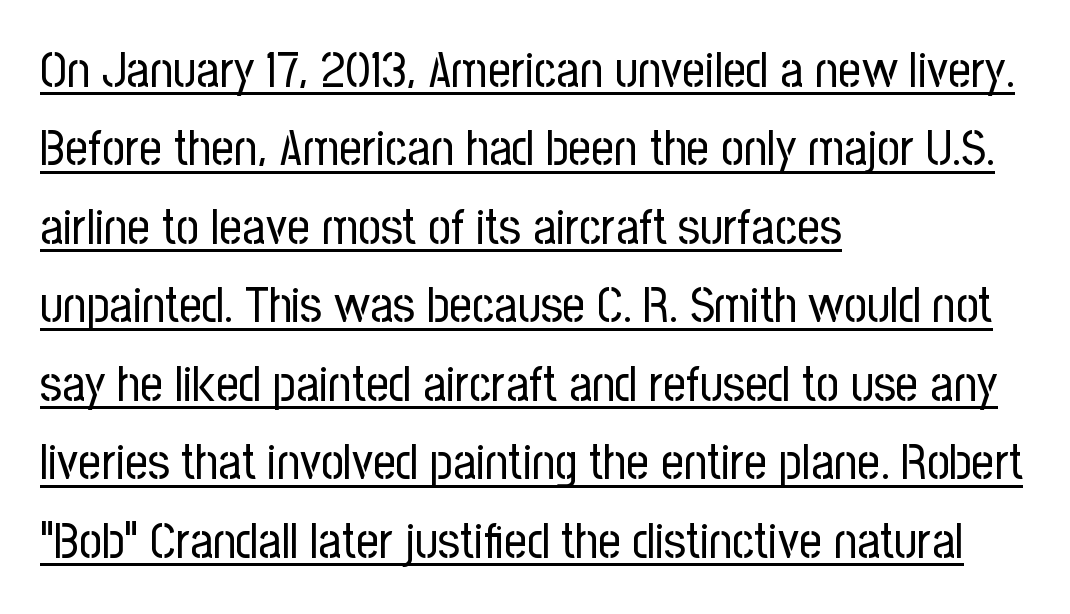
There is no visible air inserted between adjacent glyphs. Each line of the rendering has a horizontal stroke beneath the glyphs. The typography opts for an upright posture over an oblique one. The space between consecutive lines is moderate. Alignment: flush left.
